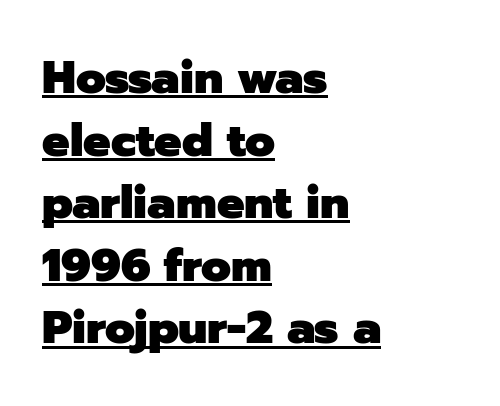
{"serif": "no", "italic": "no", "bold": "yes", "weight": "heavy", "width": "normal", "stroke_contrast": "low", "x_height": "medium", "monospaced": "no", "underline": "yes", "align": "left", "line_spacing": "normal", "line_spacing_ratio": 1.36, "letter_spacing": "normal", "letter_spacing_em": 0.0, "glyph_px": 46}
